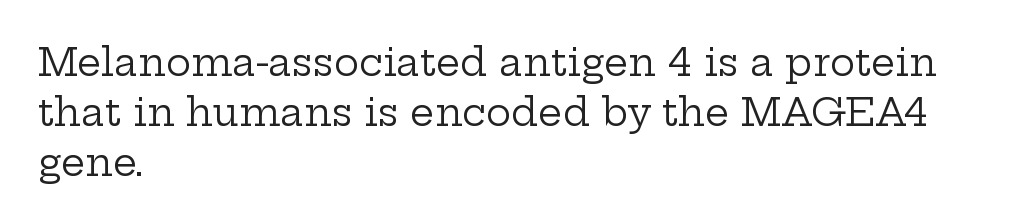
Visually the block forms a straight wall on the left and a jagged coastline on the right. Stem width sits at or under what a default text font uses. A typesetter would label this face a serif. A typesetter would call this leading conventional body-copy spacing. These lines are rendered in a variable-pitch font.
